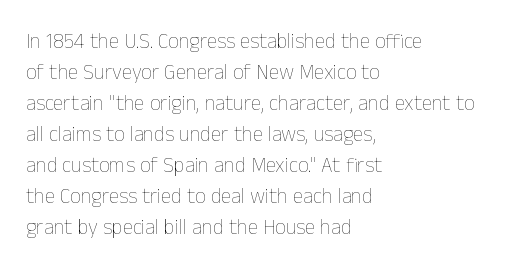
No chunkiness to these letters — they're not bold. The area under the type is left untouched. This rendering uses left alignment, leaving the right contour irregular. The font's upright variant was chosen for this text. Compared with typical body copy, the letter spacing here is the same.
